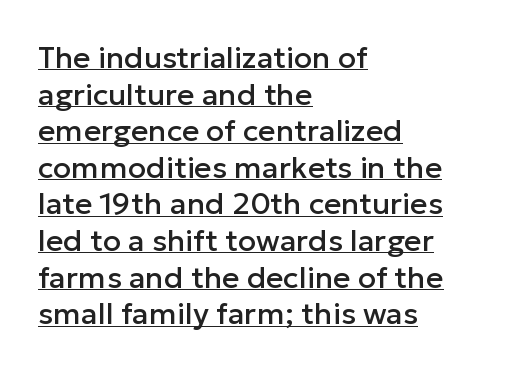
The image shows 30 px sans-serif type, upright; set left-aligned, line spacing 1.22x, normal letter spacing, underlined; low stroke contrast and a medium x-height.
